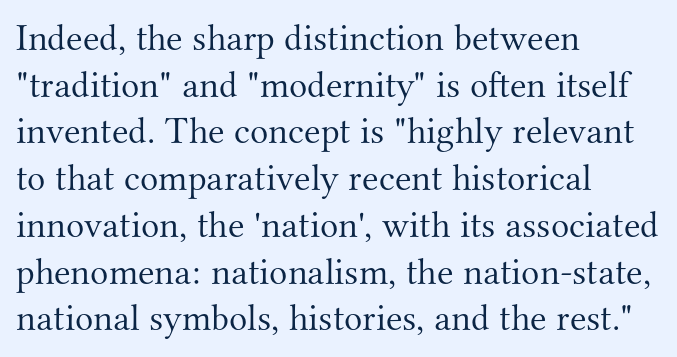
The image shows 38 px light serif type, upright; set left-aligned, line spacing 1.23x, normal letter spacing, not underlined; medium stroke contrast and a small x-height.
